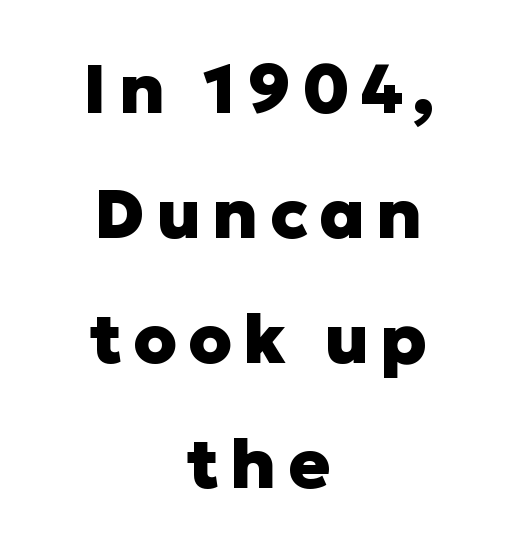
The image shows 69 px heavy sans-serif type, upright; set centered, line spacing 1.81x, not underlined; low stroke contrast and a medium x-height.
